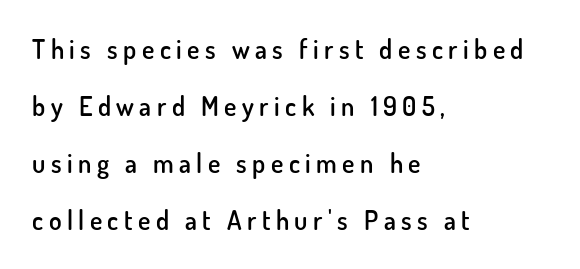
The image shows 26 px text type, upright; set left-aligned, loose line spacing (2.19x), unusually wide letter spacing (+0.21 em), not underlined.
